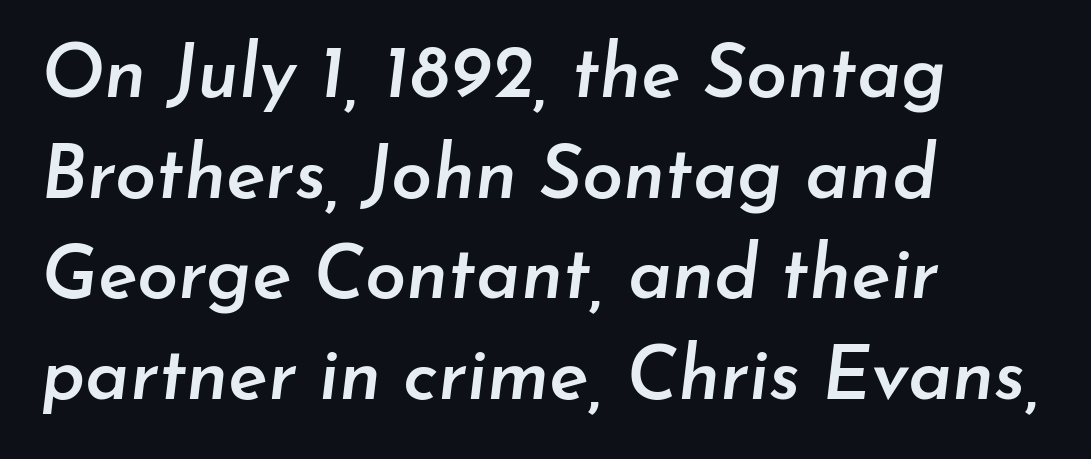
Bold? Not quite — semibold, heavier than regular but stopping short. The text carries the slant typical of an italic or oblique font. Standard letterfit; no display-style spreading of the glyphs. You could not count columns in this text — the font is proportionally spaced.
